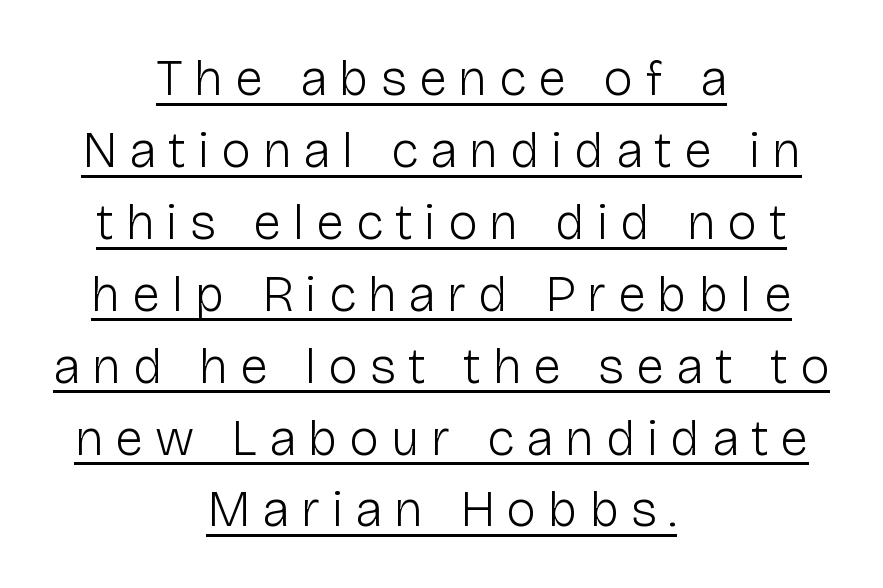
{"serif": "no", "italic": "no", "bold": "no", "weight": "light", "width": "normal", "stroke_contrast": "low", "x_height": "medium", "monospaced": "no", "underline": "yes", "align": "center", "line_spacing": "normal", "line_spacing_ratio": 1.41, "letter_spacing": "wide", "letter_spacing_em": 0.23, "glyph_px": 51}
